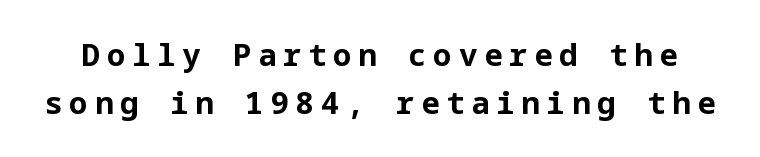
Loose tracking; the words dissolve into strings of separated letters. Look at the stroke-to-counter ratio: heavy, a bold. A sans-serif font was chosen for this passage. Any mark beneath the type? The region is blank. Normally led — the rows are evenly, conventionally spaced.
